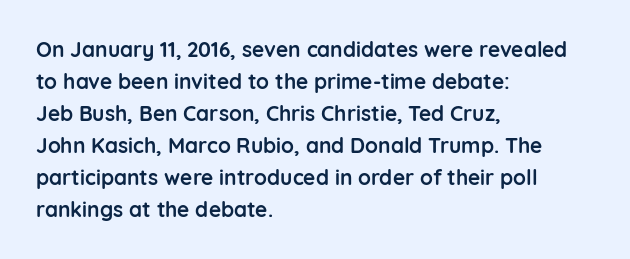
{"italic": "no", "bold": "yes", "underline": "no", "align": "left", "line_spacing": "normal", "line_spacing_ratio": 1.52, "letter_spacing": "normal", "letter_spacing_em": 0.0, "glyph_px": 21}
